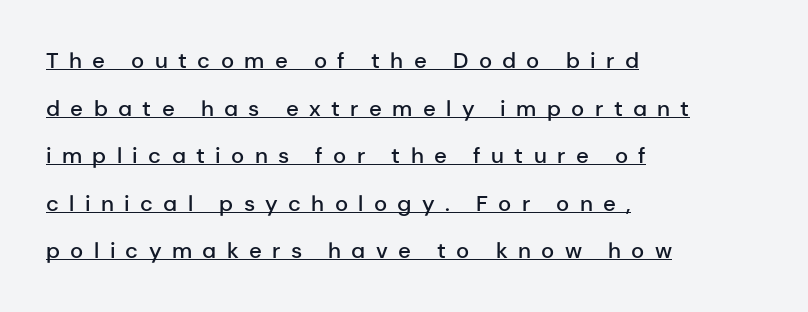
Q: Is the text bold? A: Semi-bold.
Q: Is the text italic (slanted)? A: No, it is upright.
Q: Is the text underlined? A: Yes.
Q: How is the paragraph aligned? A: Left-aligned.
Q: Is the spacing between letters normal or unusually wide? A: Unusually wide.
Q: Is the spacing between lines tight, normal or loose? A: Loose.
